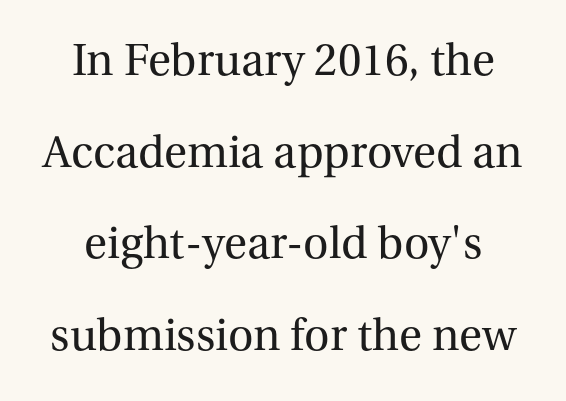
Q: Is the text bold? A: No.
Q: Is the text italic (slanted)? A: No, it is upright.
Q: Is the typeface a serif or a sans-serif typeface? A: Serif.
Q: Is the text underlined? A: No.
Q: Is the spacing between letters normal or unusually wide? A: Normal.
Q: Is the spacing between lines tight, normal or loose? A: Loose.
Q: Width (condensed, normal, or wide)? A: Normal.
Q: Stroke contrast? A: Medium.
Q: x-height? A: Medium.
Q: Monospaced? A: No.
